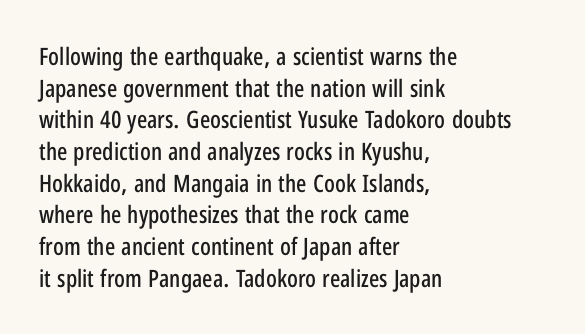
The image shows 24 px text type, upright; set left-aligned, normal line spacing (1.32x), normal letter spacing, not underlined.
